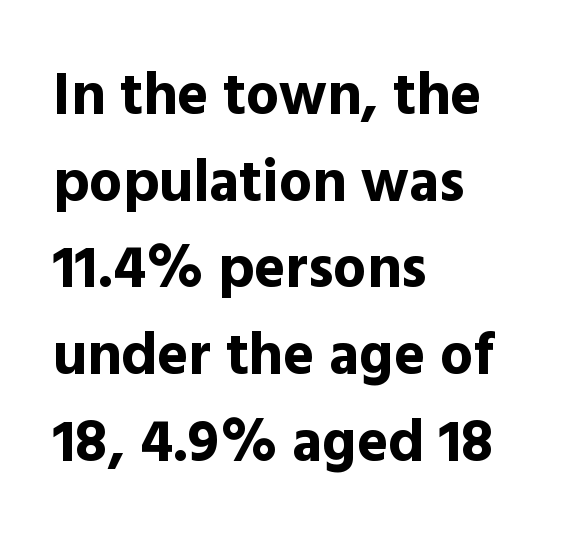
The image shows 59 px bold sans-serif type, upright; set left-aligned, normal line spacing (1.47x), normal letter spacing, not underlined; a medium x-height.
